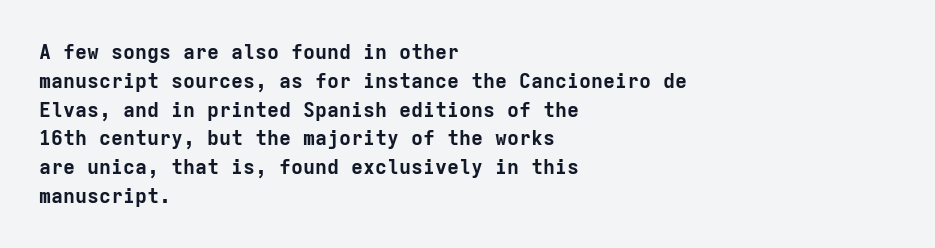
Q: Is the text bold? A: Yes.
Q: Is the text italic (slanted)? A: No, it is upright.
Q: Is the text underlined? A: No.
Q: How is the paragraph aligned? A: Left-aligned.
Q: Is the spacing between letters normal or unusually wide? A: Normal.
Q: Is the spacing between lines tight, normal or loose? A: Normal.
